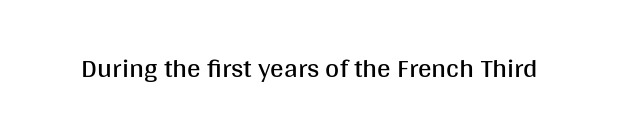
Has an underline been added? It has not. The type is set solid horizontally, with unmodified tracking. The characters are drawn with everyday or finer stroke widths. Every character sits straight up, as roman type does.
